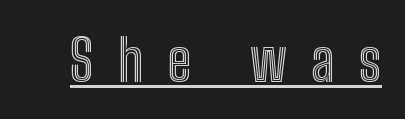
{"italic": "no", "width": "condensed", "x_height": "medium", "monospaced": "no", "underline": "yes", "letter_spacing": "wide", "letter_spacing_em": 0.41, "glyph_px": 58}
